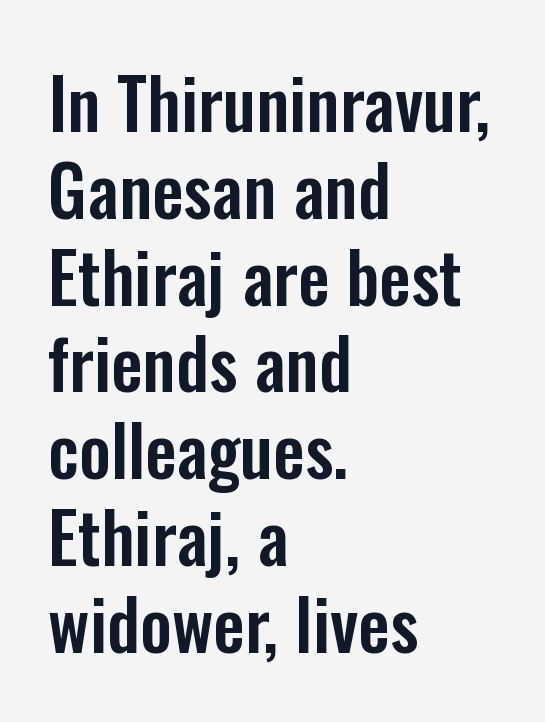
The passage shown has conventional tracking throughout. Serifs: no, the terminals of the letterforms are clean. These lines are rendered in a variable-pitch font. Notice how the passage keeps a crisp vertical edge on the left only. Posture: upright roman. Rule under the text: the space is simply empty.
